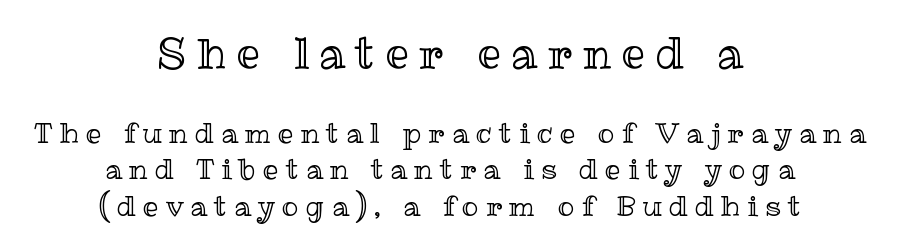
These lines have a slow, spaced-out rhythm from letter to letter. Interline gaps are of average width in this sample. A typesetter would call this proportional, since set widths differ per character. Vertical strokes here are truly vertical. Type without underlining.
